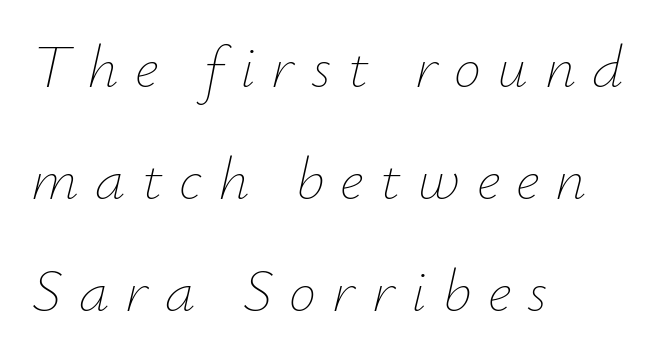
The image shows 61 px thin type, italic (leaning right); set left-aligned, line spacing 1.84x, unusually wide letter spacing (+0.27 em), not underlined; low stroke contrast and a small x-height.
